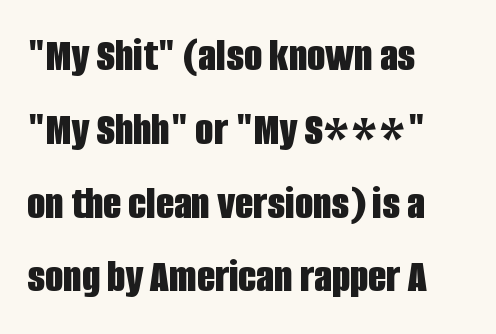
Is this a fixed-width face? No — the glyphs have proportional, varying widths. Look at the bottom of the vertical strokes: they stop flat, with no serifs. Observe the ordinary spacing: letters are neighbours, not strangers. The words here are not underlined. If you measured baseline to baseline, you'd find a middling distance. In terms of weight, the rendering is a true, heavy bold.
